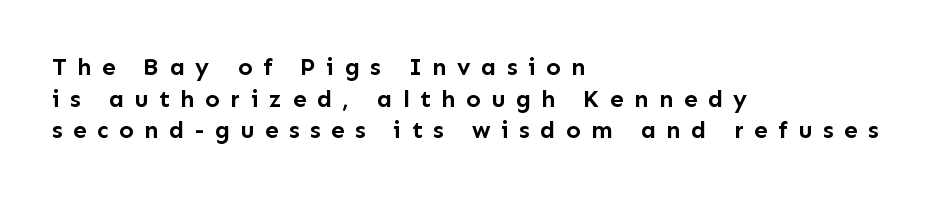
The image shows 24 px bold type, upright; set left-aligned, normal line spacing (1.32x), unusually wide letter spacing (+0.44 em), not underlined.
